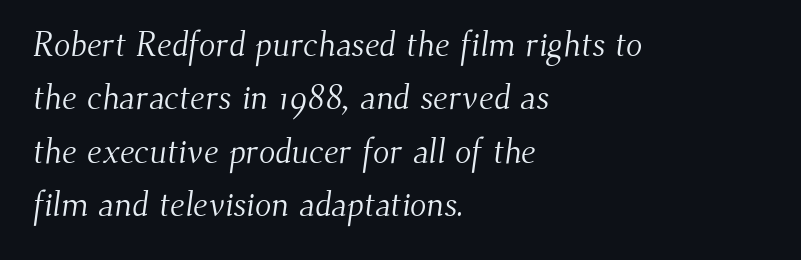
Q: Is the text bold? A: No.
Q: Is the typeface a serif or a sans-serif typeface? A: Serif.
Q: Is the text underlined? A: No.
Q: How is the paragraph aligned? A: Left-aligned.
Q: Is the spacing between letters normal or unusually wide? A: Normal.
Q: Is the spacing between lines tight, normal or loose? A: Normal.
Q: Width (condensed, normal, or wide)? A: Normal.
Q: Stroke contrast? A: Medium.
Q: x-height? A: Small.
Q: Monospaced? A: No.
